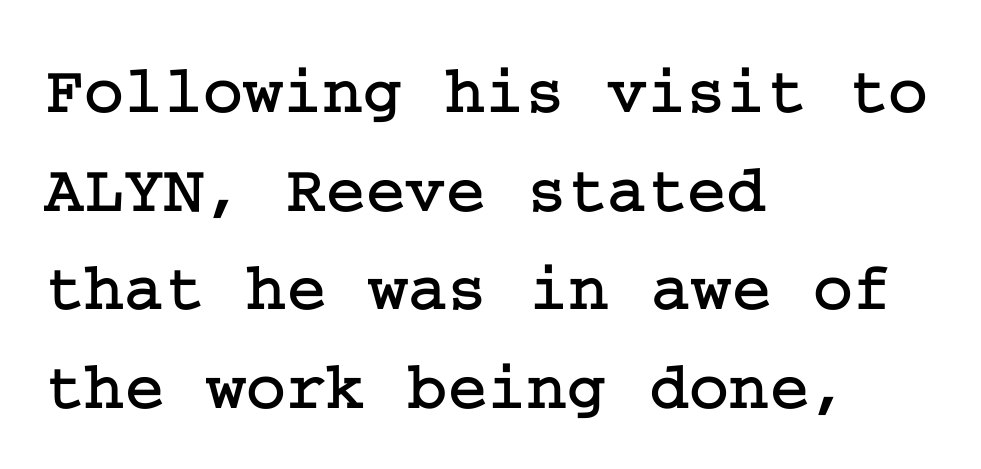
{"serif": "yes", "italic": "no", "width": "normal", "stroke_contrast": "low", "x_height": "medium", "underline": "no", "align": "left", "line_spacing": "normal", "line_spacing_ratio": 1.45, "letter_spacing": "normal", "letter_spacing_em": 0.0, "glyph_px": 68}
